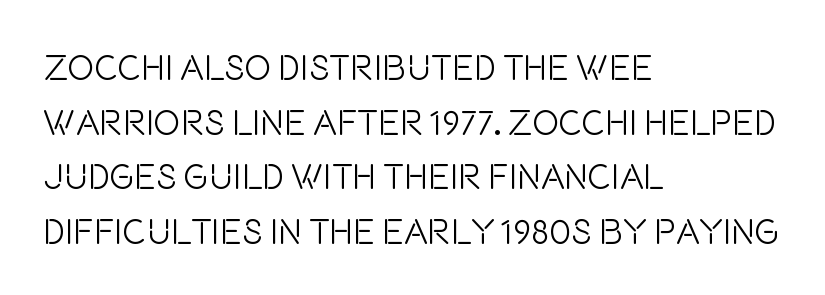
The image shows 36 px light, condensed sans-serif type, upright; set left-aligned, normal line spacing (1.52x), normal letter spacing, not underlined; low stroke contrast and a large x-height.
